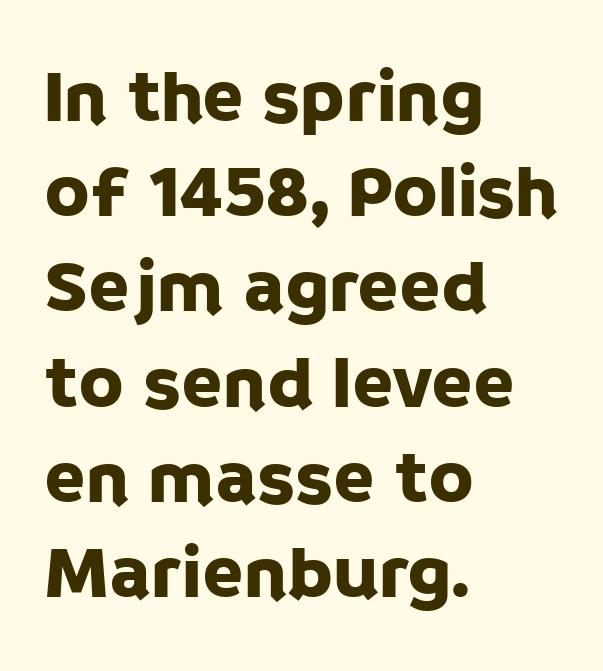
Q: Is the text italic (slanted)? A: No, it is upright.
Q: Is the typeface a serif or a sans-serif typeface? A: Sans-serif.
Q: Is the text underlined? A: No.
Q: How is the paragraph aligned? A: Left-aligned.
Q: Is the spacing between letters normal or unusually wide? A: Normal.
Q: Is the spacing between lines tight, normal or loose? A: Normal.
Q: Width (condensed, normal, or wide)? A: Normal.
Q: Stroke contrast? A: Low.
Q: x-height? A: Large.
Q: Monospaced? A: No.
